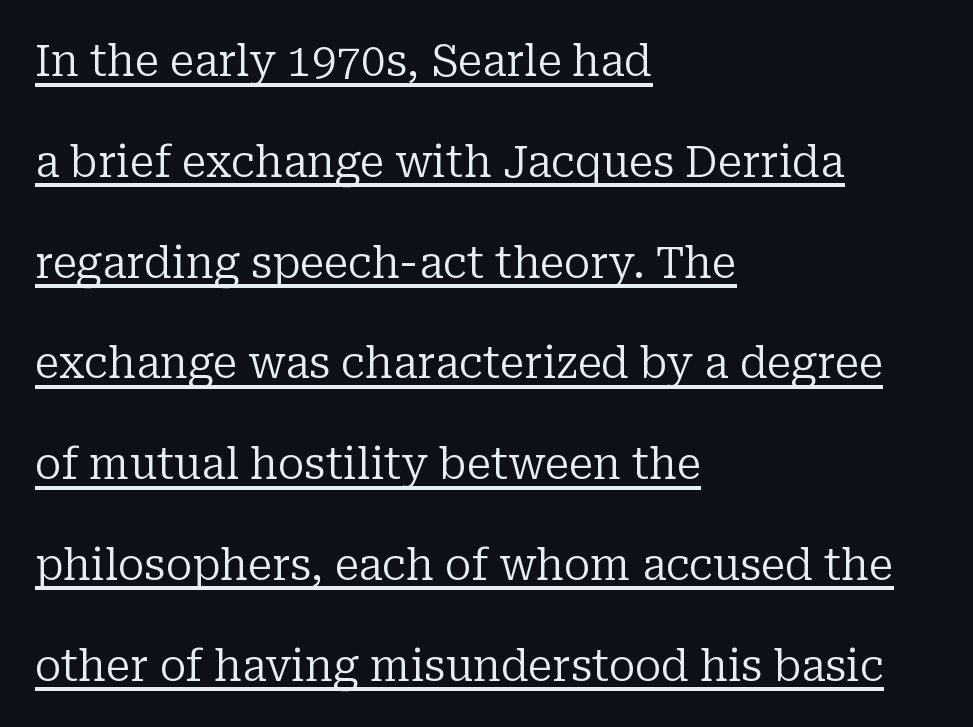
Vertical spacing — loose. The paragraph shown leans on its left margin. Underline: present. Look at the bottom of the vertical strokes: they flare into serifs here.
